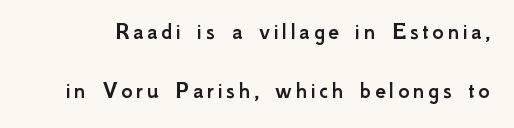
Q: Is the text italic (slanted)? A: No, it is upright.
Q: Is the text underlined? A: No.
Q: Is the spacing between lines tight, normal or loose? A: Loose.
